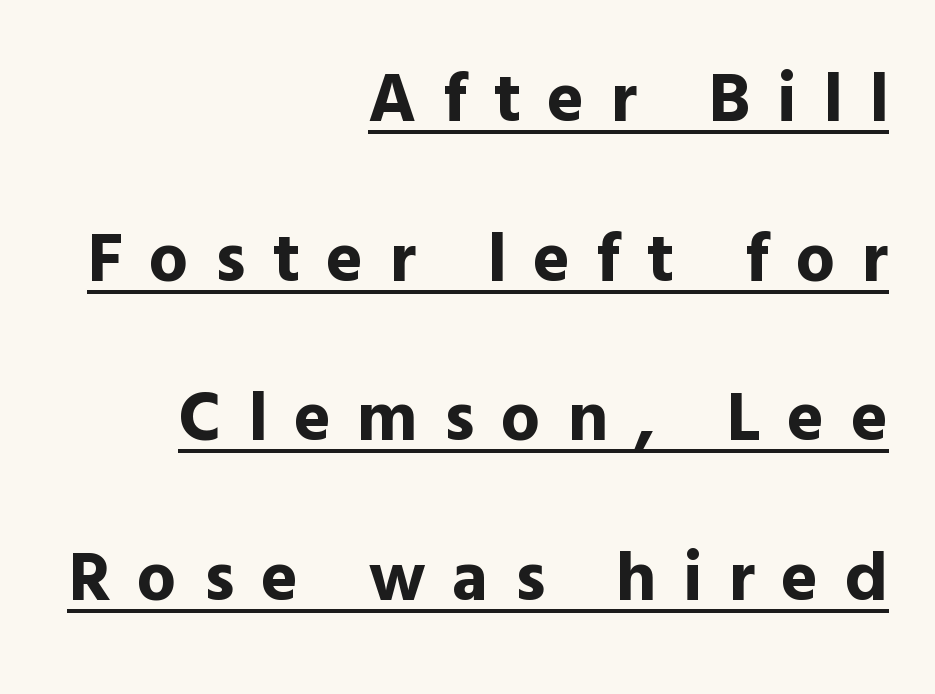
The image shows 70 px bold sans-serif type, upright; set right-aligned, loose line spacing (2.28x), unusually wide letter spacing (+0.38 em), underlined; a medium x-height.
